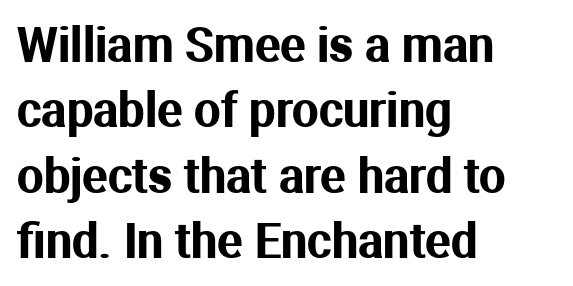
Q: Is the text italic (slanted)? A: No, it is upright.
Q: Is the typeface a serif or a sans-serif typeface? A: Sans-serif.
Q: Is the text underlined? A: No.
Q: How is the paragraph aligned? A: Left-aligned.
Q: Is the spacing between letters normal or unusually wide? A: Normal.
Q: Is the spacing between lines tight, normal or loose? A: Normal.
Q: Width (condensed, normal, or wide)? A: Normal.
Q: Stroke contrast? A: Medium.
Q: x-height? A: Medium.
Q: Monospaced? A: No.
